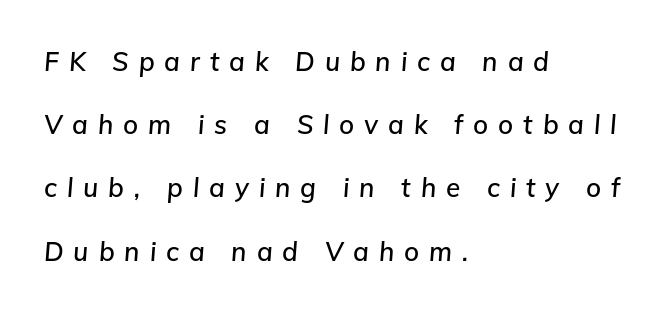
Q: Is the text italic (slanted)? A: Yes, it leans right by about 5 degrees.
Q: Is the text underlined? A: No.
Q: How is the paragraph aligned? A: Left-aligned.
Q: Is the spacing between letters normal or unusually wide? A: Unusually wide.
Q: Is the spacing between lines tight, normal or loose? A: Loose.
